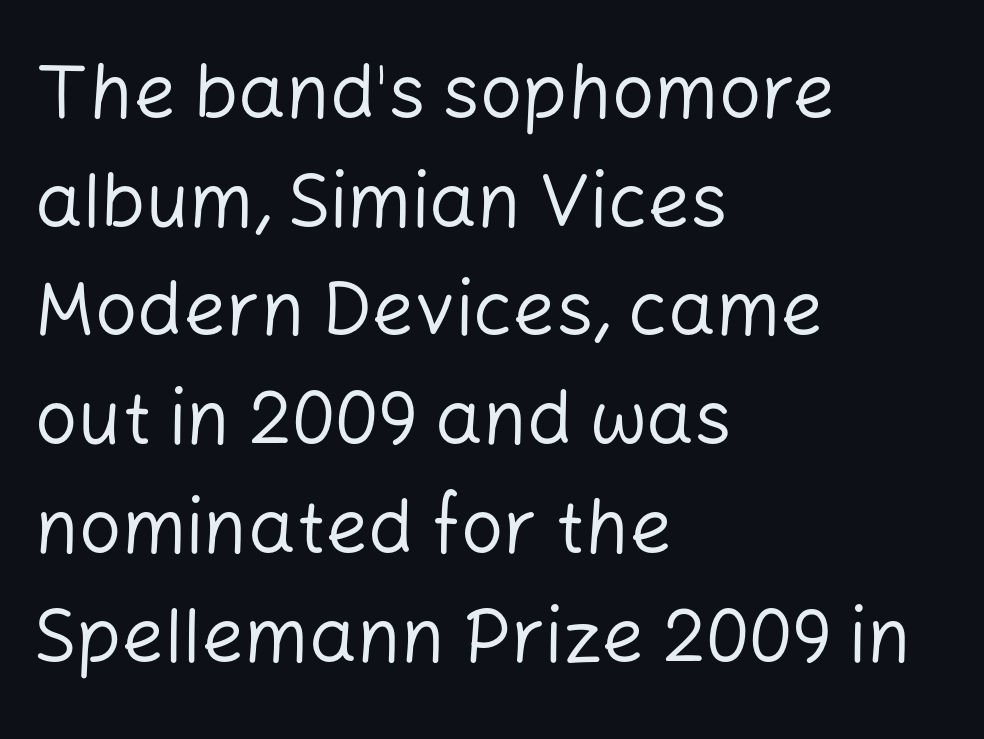
Q: Is the text bold? A: No.
Q: Is the text italic (slanted)? A: No, it is upright.
Q: Is the typeface a serif or a sans-serif typeface? A: Sans-serif.
Q: Is the text underlined? A: No.
Q: How is the paragraph aligned? A: Left-aligned.
Q: Is the spacing between letters normal or unusually wide? A: Normal.
Q: Is the spacing between lines tight, normal or loose? A: Normal.
Q: Width (condensed, normal, or wide)? A: Normal.
Q: Stroke contrast? A: Low.
Q: x-height? A: Medium.
Q: Monospaced? A: No.
